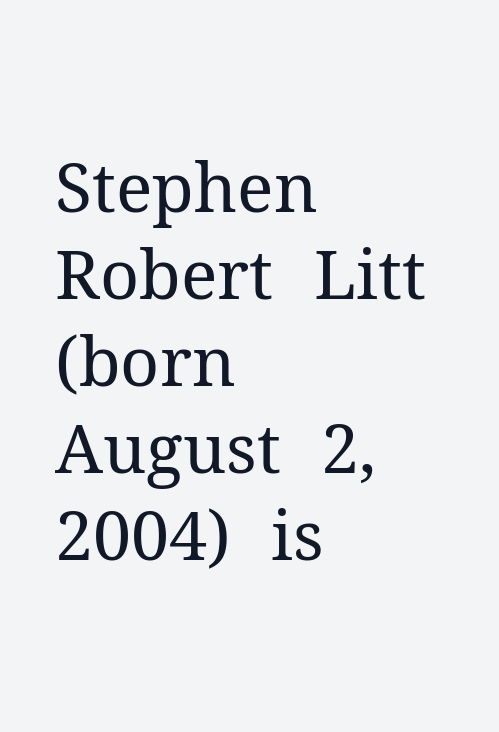
{"serif": "yes", "italic": "no", "bold": "no", "weight": "regular", "width": "normal", "stroke_contrast": "medium", "x_height": "medium", "monospaced": "no", "underline": "no", "align": "left", "line_spacing": "normal", "line_spacing_ratio": 1.28, "letter_spacing": "normal", "letter_spacing_em": 0.0, "glyph_px": 68}
